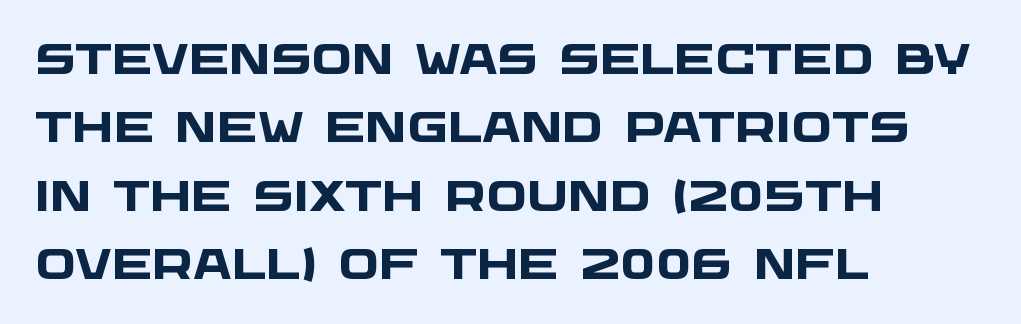
{"serif": "no", "bold": "yes", "weight": "heavy", "width": "wide", "stroke_contrast": "low", "x_height": "large", "monospaced": "no", "underline": "no", "align": "left", "line_spacing": "normal", "line_spacing_ratio": 1.59, "letter_spacing": "normal", "letter_spacing_em": 0.0, "glyph_px": 43}
